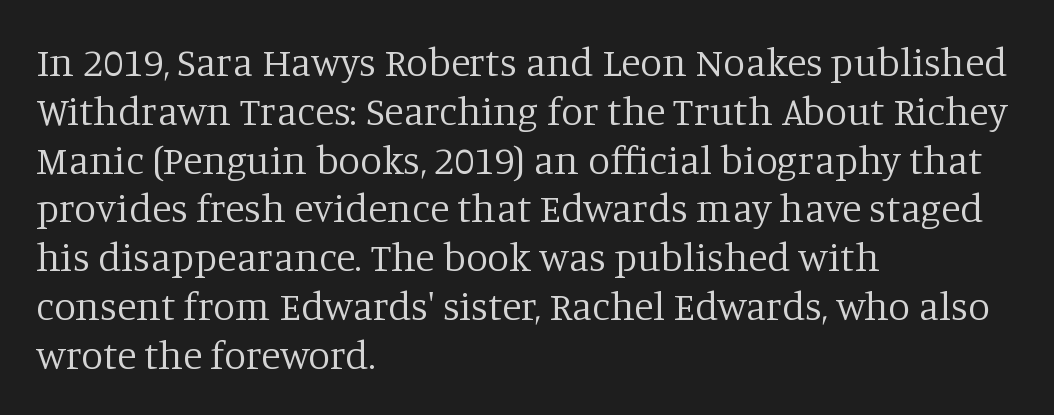
Q: Is the text bold? A: No.
Q: Is the text italic (slanted)? A: No, it is upright.
Q: Is the typeface a serif or a sans-serif typeface? A: Serif.
Q: Is the text underlined? A: No.
Q: How is the paragraph aligned? A: Left-aligned.
Q: Is the spacing between letters normal or unusually wide? A: Normal.
Q: Width (condensed, normal, or wide)? A: Normal.
Q: Stroke contrast? A: Low.
Q: x-height? A: Large.
Q: Monospaced? A: No.
